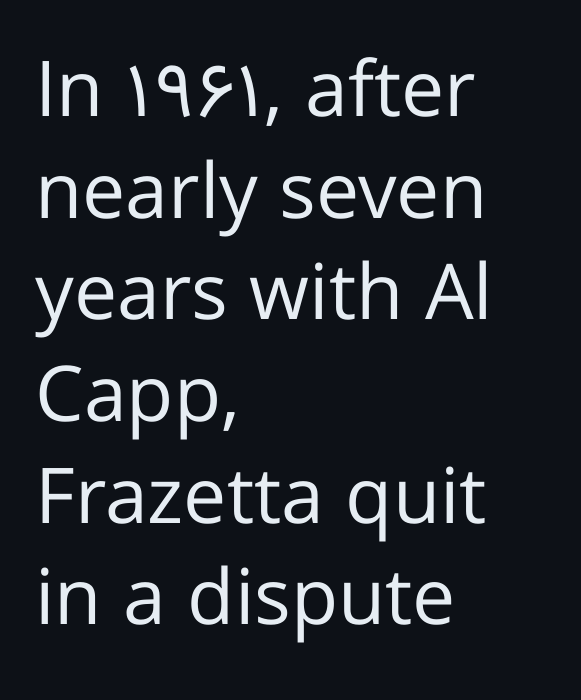
The image shows 77 px regular-weight sans-serif type, upright; set left-aligned, normal line spacing (1.32x), normal letter spacing, not underlined; low stroke contrast and a medium x-height.
